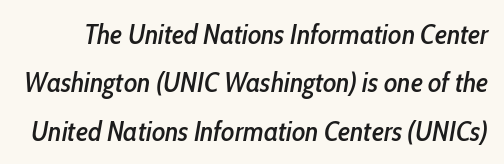
Observe the ordinary spacing: letters are neighbours, not strangers. Varying glyph widths throughout — classic text-font behaviour. Does the lettering tilt? It does — this is italic. Nobody drew a line under any word here.
